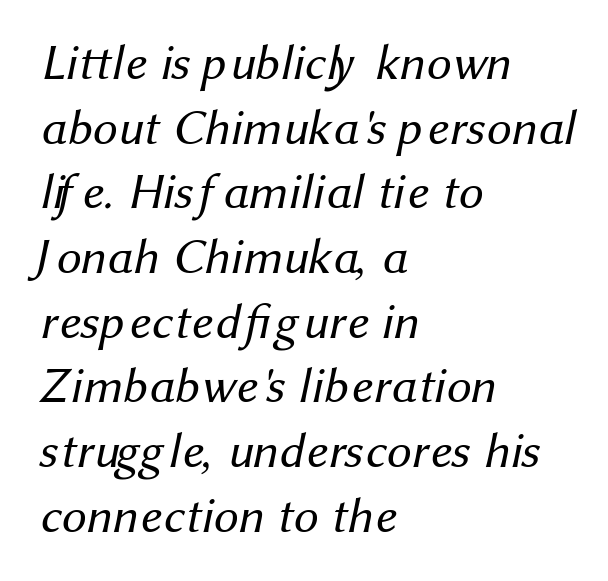
{"serif": "no", "bold": "no", "weight": "regular", "width": "normal", "stroke_contrast": "medium", "x_height": "medium", "monospaced": "no", "underline": "no", "align": "left", "line_spacing": "normal", "line_spacing_ratio": 1.32, "letter_spacing": "normal", "letter_spacing_em": 0.0, "glyph_px": 49}
